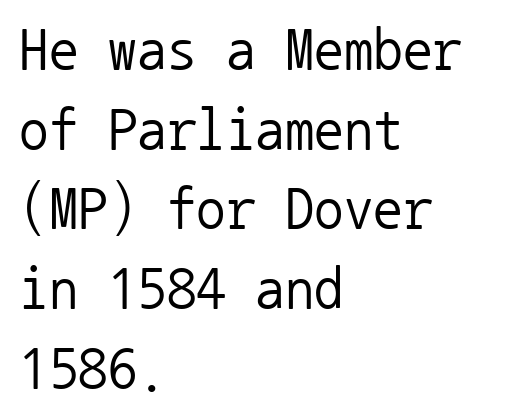
{"serif": "no", "italic": "no", "bold": "no", "weight": "regular", "width": "normal", "stroke_contrast": "low", "x_height": "medium", "monospaced": "yes", "underline": "no", "align": "left", "line_spacing": "normal", "line_spacing_ratio": 1.35, "letter_spacing": "normal", "letter_spacing_em": 0.0, "glyph_px": 59}
